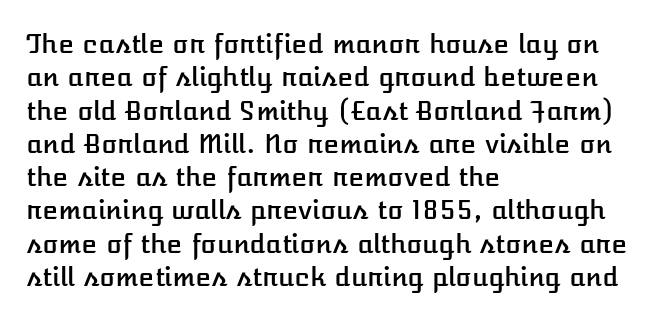
Q: Is the text italic (slanted)? A: No, it is upright.
Q: Is the text underlined? A: No.
Q: How is the paragraph aligned? A: Left-aligned.
Q: Is the spacing between letters normal or unusually wide? A: Normal.
Q: Is the spacing between lines tight, normal or loose? A: Normal.
